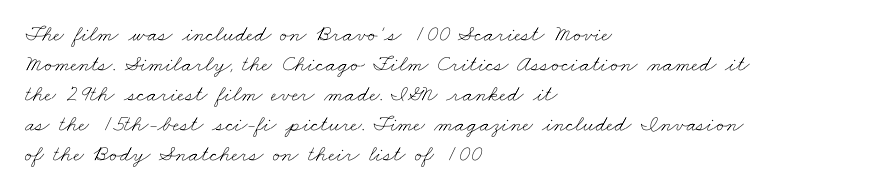
{"bold": "no", "underline": "no", "align": "left", "line_spacing": "normal", "line_spacing_ratio": 1.3, "letter_spacing": "normal", "letter_spacing_em": 0.0, "glyph_px": 23}
